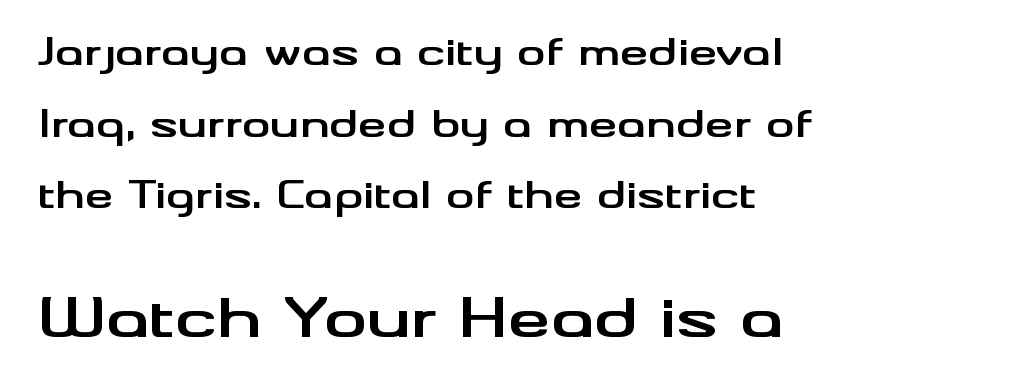
The image shows 54 px bold, wide sans-serif type, upright; set left-aligned, loose line spacing (1.99x), normal letter spacing, not underlined; the second (bottom) block is 1.5x larger; medium stroke contrast and a small x-height.
